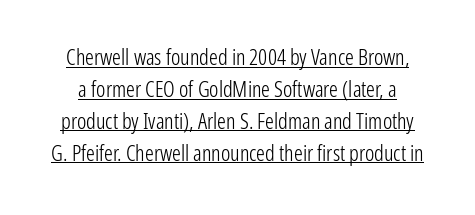
The image shows 22 px text type, upright; set centered, normal line spacing (1.45x), normal letter spacing, underlined.
